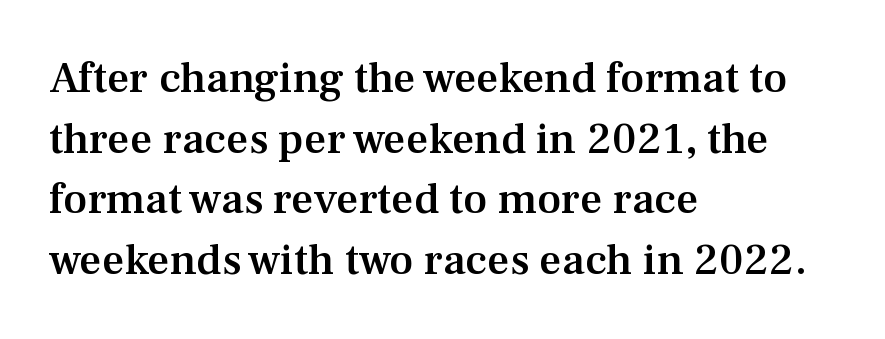
Q: Is the text bold? A: Semi-bold.
Q: Is the text italic (slanted)? A: No, it is upright.
Q: Is the typeface a serif or a sans-serif typeface? A: Serif.
Q: Is the text underlined? A: No.
Q: How is the paragraph aligned? A: Left-aligned.
Q: Is the spacing between letters normal or unusually wide? A: Normal.
Q: Is the spacing between lines tight, normal or loose? A: Normal.
Q: Width (condensed, normal, or wide)? A: Normal.
Q: Stroke contrast? A: Medium.
Q: x-height? A: Medium.
Q: Monospaced? A: No.
